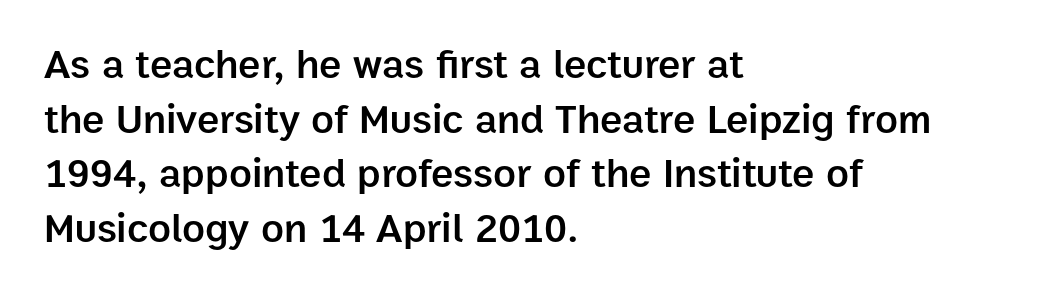
The image shows 42 px semibold sans-serif type, upright; set left-aligned, normal line spacing (1.3x), normal letter spacing, not underlined; low stroke contrast and a medium x-height.
